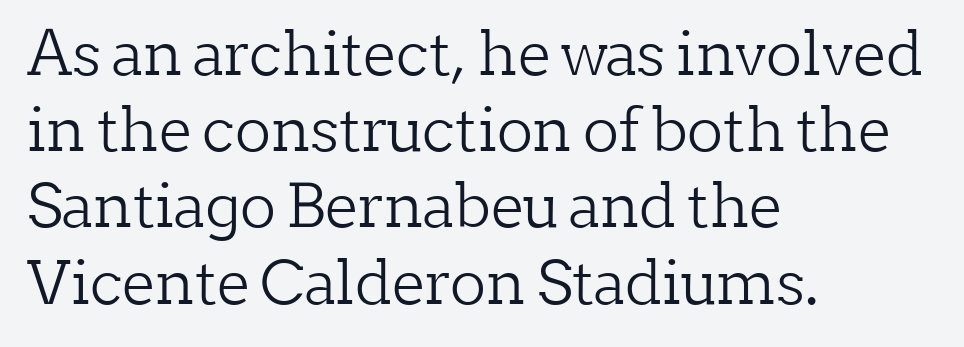
Q: Is the text bold? A: No.
Q: Is the text italic (slanted)? A: No, it is upright.
Q: Is the typeface a serif or a sans-serif typeface? A: Serif.
Q: Is the text underlined? A: No.
Q: How is the paragraph aligned? A: Left-aligned.
Q: Is the spacing between letters normal or unusually wide? A: Normal.
Q: Is the spacing between lines tight, normal or loose? A: Normal.
Q: Width (condensed, normal, or wide)? A: Normal.
Q: Stroke contrast? A: Low.
Q: x-height? A: Medium.
Q: Monospaced? A: No.
